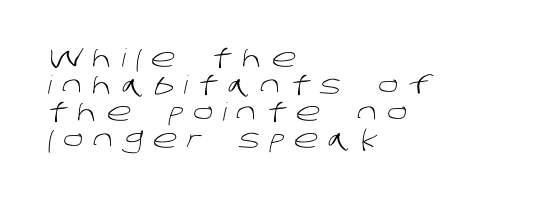
The image shows 25 px text type; set left-aligned, tight line spacing (1.08x), unusually wide letter spacing (+0.4 em), not underlined.
